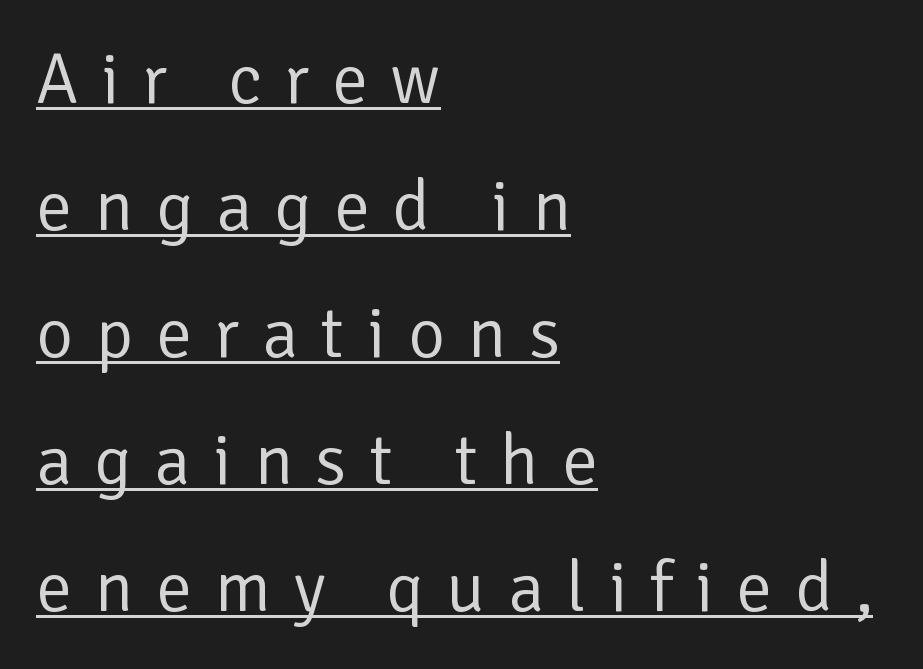
{"serif": "no", "italic": "no", "bold": "no", "weight": "regular", "width": "normal", "stroke_contrast": "low", "x_height": "medium", "monospaced": "no", "underline": "yes", "align": "left", "line_spacing_ratio": 1.79, "letter_spacing": "wide", "letter_spacing_em": 0.32, "glyph_px": 71}
